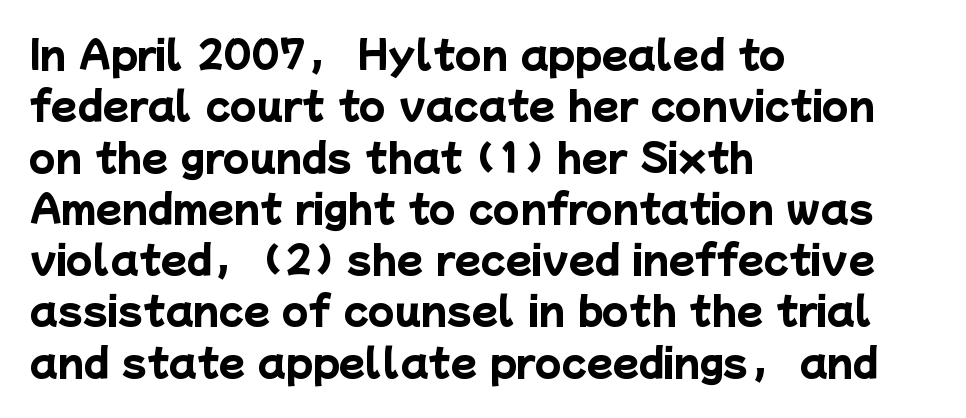
{"serif": "no", "bold": "yes", "weight": "heavy", "width": "normal", "stroke_contrast": "low", "x_height": "medium", "monospaced": "no", "underline": "no", "align": "left", "line_spacing": "normal", "line_spacing_ratio": 1.35, "letter_spacing": "normal", "letter_spacing_em": 0.0, "glyph_px": 38}
